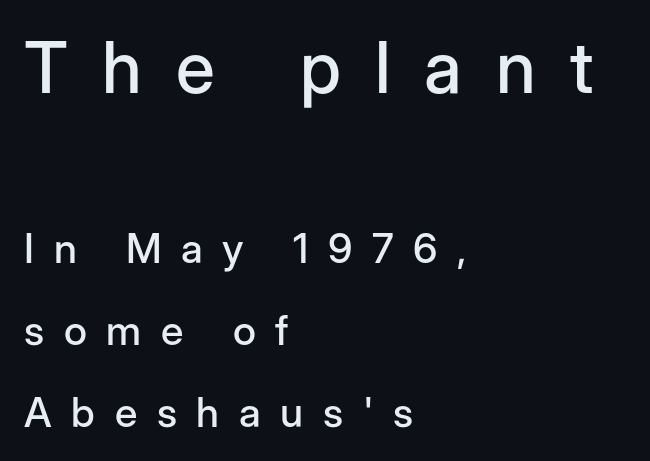
Q: Is the text italic (slanted)? A: No, it is upright.
Q: Is the typeface a serif or a sans-serif typeface? A: Sans-serif.
Q: Is the text underlined? A: No.
Q: How is the paragraph aligned? A: Left-aligned.
Q: Is the spacing between letters normal or unusually wide? A: Unusually wide.
Q: Is the spacing between lines tight, normal or loose? A: Loose.
Q: Which block of text is set in a larger size, the first (top) or the second (bottom)? A: The first (top) one.
Q: Width (condensed, normal, or wide)? A: Normal.
Q: Stroke contrast? A: Low.
Q: x-height? A: Medium.
Q: Monospaced? A: No.
